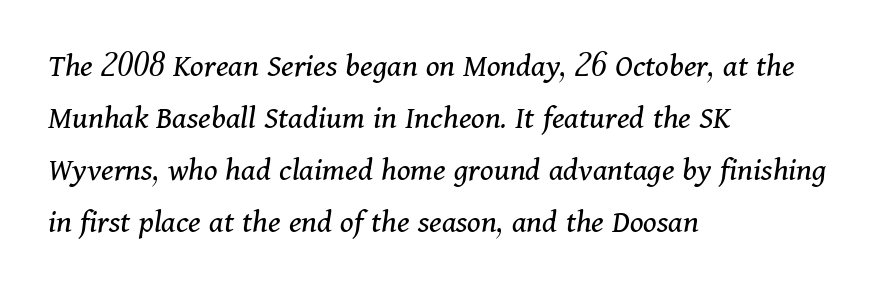
Q: Is the text bold? A: No.
Q: Is the text italic (slanted)? A: Yes, it leans right by about 11 degrees.
Q: Is the typeface a serif or a sans-serif typeface? A: Serif.
Q: Is the text underlined? A: No.
Q: How is the paragraph aligned? A: Left-aligned.
Q: Is the spacing between letters normal or unusually wide? A: Normal.
Q: Is the spacing between lines tight, normal or loose? A: Normal.
Q: Width (condensed, normal, or wide)? A: Normal.
Q: Stroke contrast? A: Medium.
Q: x-height? A: Medium.
Q: Monospaced? A: No.
